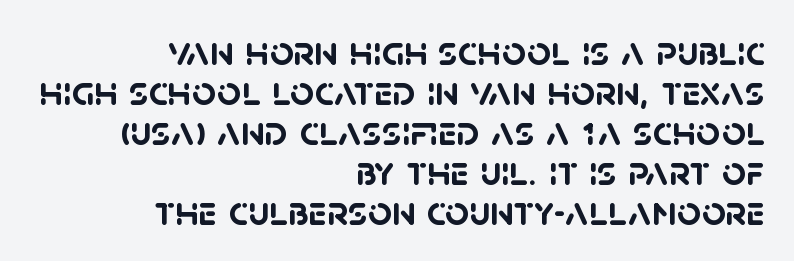
The image shows 42 px semibold sans-serif type; set right-aligned, tight line spacing (0.95x), normal letter spacing, not underlined; low stroke contrast and a large x-height.
